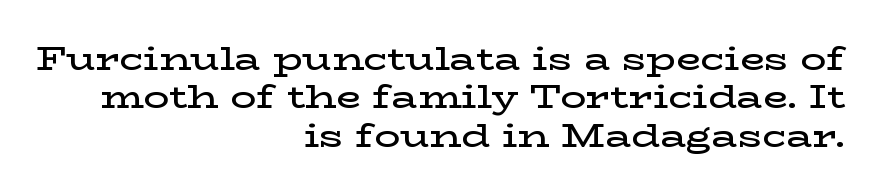
{"serif": "yes", "italic": "no", "bold": "semi", "weight": "semibold", "width": "wide", "stroke_contrast": "low", "x_height": "medium", "monospaced": "no", "underline": "no", "align": "right", "line_spacing_ratio": 1.2, "letter_spacing": "normal", "letter_spacing_em": 0.0, "glyph_px": 32}
